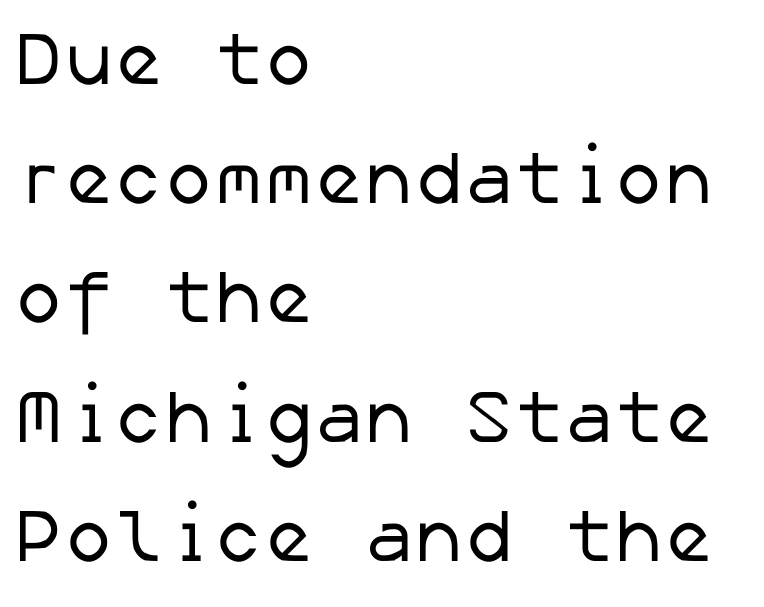
Q: Is the text bold? A: No.
Q: Is the typeface a serif or a sans-serif typeface? A: Sans-serif.
Q: Is the text underlined? A: No.
Q: How is the paragraph aligned? A: Left-aligned.
Q: Is the spacing between letters normal or unusually wide? A: Normal.
Q: Is the spacing between lines tight, normal or loose? A: Normal.
Q: Width (condensed, normal, or wide)? A: Normal.
Q: Stroke contrast? A: Low.
Q: x-height? A: Medium.
